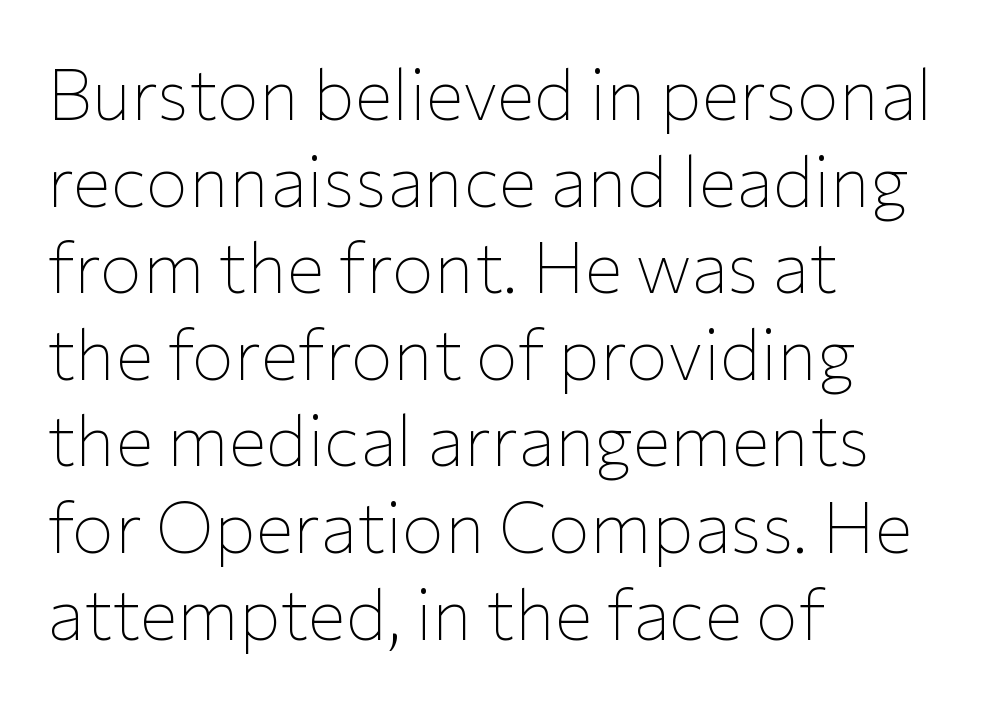
Q: Is the text bold? A: No.
Q: Is the text italic (slanted)? A: No, it is upright.
Q: Is the typeface a serif or a sans-serif typeface? A: Sans-serif.
Q: Is the text underlined? A: No.
Q: How is the paragraph aligned? A: Left-aligned.
Q: Is the spacing between letters normal or unusually wide? A: Normal.
Q: Width (condensed, normal, or wide)? A: Normal.
Q: Stroke contrast? A: Low.
Q: x-height? A: Medium.
Q: Monospaced? A: No.
